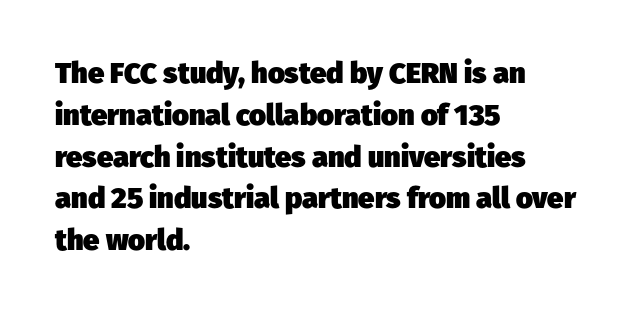
{"serif": "no", "bold": "yes", "weight": "heavy", "width": "normal", "stroke_contrast": "low", "x_height": "medium", "monospaced": "no", "underline": "no", "align": "left", "line_spacing": "normal", "line_spacing_ratio": 1.44, "letter_spacing": "normal", "letter_spacing_em": 0.0, "glyph_px": 29}
